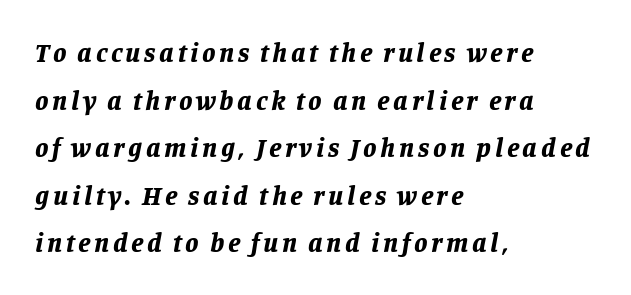
Q: Is the text bold? A: Yes.
Q: Is the text italic (slanted)? A: Yes, it leans right by about 11 degrees.
Q: Is the text underlined? A: No.
Q: How is the paragraph aligned? A: Left-aligned.
